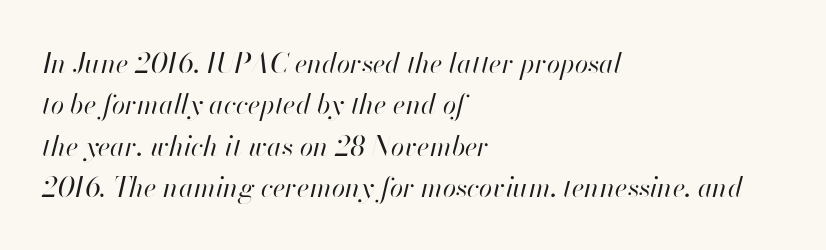
The image shows 27 px text type, italic (leaning right); set left-aligned, normal line spacing (1.53x), normal letter spacing, not underlined.
